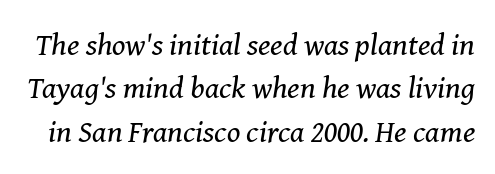
{"serif": "yes", "italic": "yes", "lean": "right", "slant_degrees": 8, "bold": "no", "weight": "regular", "width": "normal", "stroke_contrast": "medium", "x_height": "medium", "monospaced": "no", "underline": "no", "line_spacing": "normal", "line_spacing_ratio": 1.4, "letter_spacing": "normal", "letter_spacing_em": 0.0, "glyph_px": 31}
